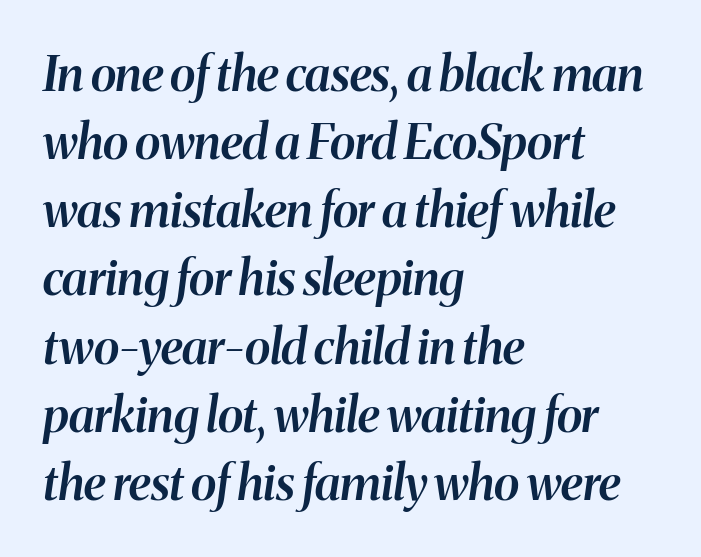
{"italic": "yes", "lean": "right", "slant_degrees": 8, "bold": "semi", "weight": "semibold", "width": "normal", "stroke_contrast": "medium", "x_height": "medium", "monospaced": "no", "underline": "no", "align": "left", "line_spacing": "normal", "line_spacing_ratio": 1.42, "letter_spacing": "normal", "letter_spacing_em": 0.0, "glyph_px": 48}
